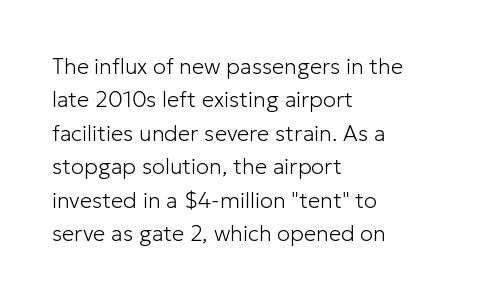
Q: Is the text bold? A: No.
Q: Is the text italic (slanted)? A: No, it is upright.
Q: Is the text underlined? A: No.
Q: How is the paragraph aligned? A: Left-aligned.
Q: Is the spacing between letters normal or unusually wide? A: Normal.
Q: Is the spacing between lines tight, normal or loose? A: Normal.
